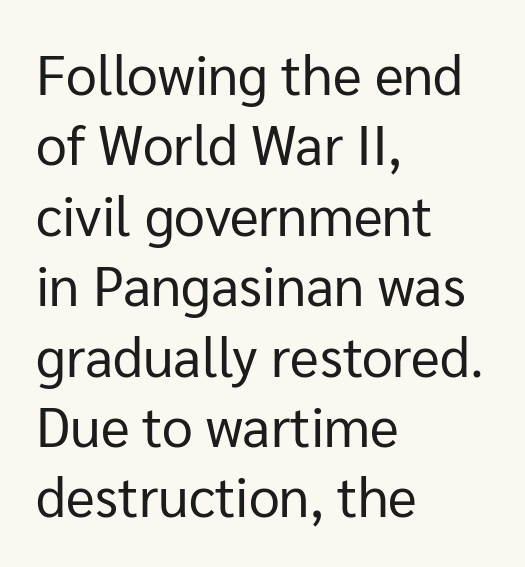
{"serif": "no", "italic": "no", "bold": "no", "weight": "regular", "width": "normal", "stroke_contrast": "low", "x_height": "medium", "monospaced": "no", "underline": "no", "align": "left", "line_spacing": "normal", "line_spacing_ratio": 1.28, "letter_spacing": "normal", "letter_spacing_em": 0.0, "glyph_px": 55}
